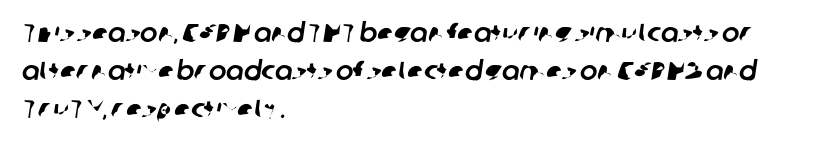
{"underline": "no", "align": "left", "line_spacing": "normal", "line_spacing_ratio": 1.47, "letter_spacing": "normal", "letter_spacing_em": 0.0, "glyph_px": 26}
